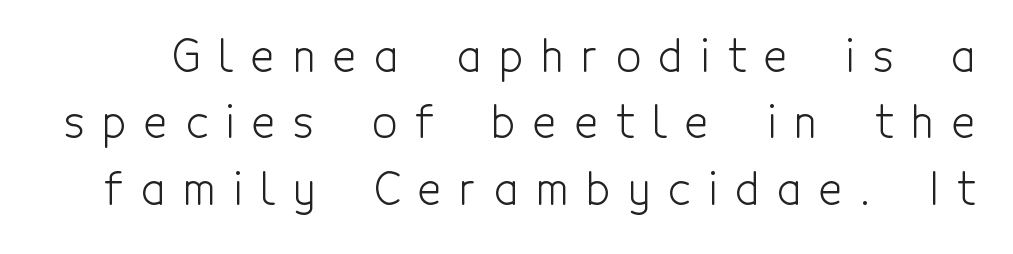
The image shows 44 px light, condensed sans-serif type, upright; set normal line spacing (1.51x), unusually wide letter spacing (+0.41 em), not underlined; a medium x-height.
